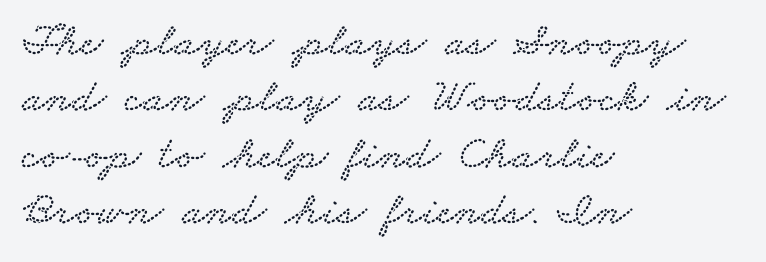
The image shows 47 px wide serif type; set left-aligned, line spacing 1.2x, normal letter spacing, not underlined; low stroke contrast and a small x-height.
